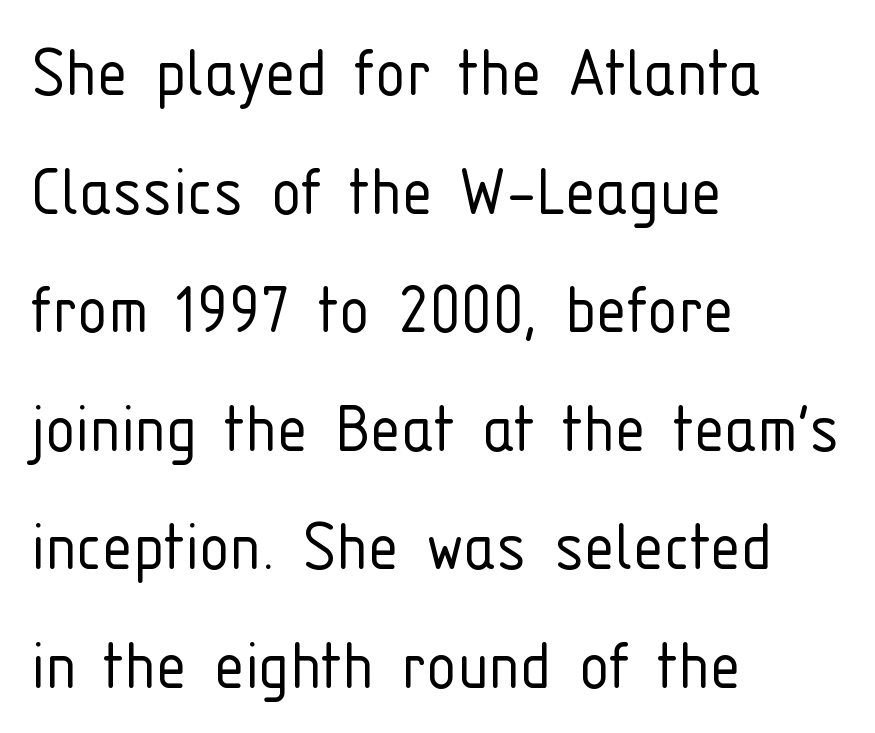
Vertically, the passage feels balanced, rows spaced as you'd expect. If you drew a line through each stem, it would be perfectly vertical. Counters stay open thanks to moderate or lighter strokes. Proportional: the letters do not fall into vertical columns. If you drew a ruler down the left edge, every line would touch it. The letters sit at their default tracking, neither squeezed nor spread.
